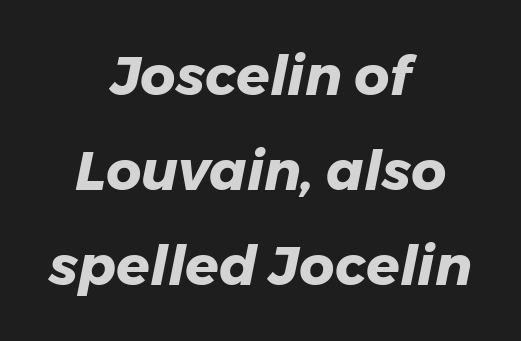
Q: Is the text bold? A: Yes.
Q: Is the text italic (slanted)? A: Yes, it leans right by about 11 degrees.
Q: Is the text underlined? A: No.
Q: How is the paragraph aligned? A: Centered.
Q: Is the spacing between letters normal or unusually wide? A: Normal.
Q: Width (condensed, normal, or wide)? A: Normal.
Q: Stroke contrast? A: Low.
Q: x-height? A: Medium.
Q: Monospaced? A: No.
